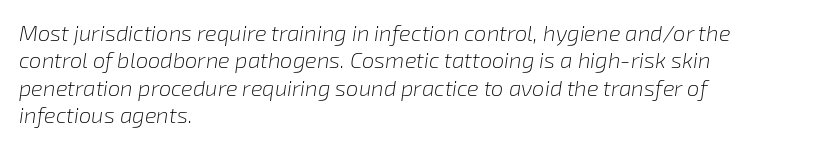
The image shows 22 px text type, italic (leaning right); set left-aligned, normal line spacing (1.25x), normal letter spacing, not underlined.
